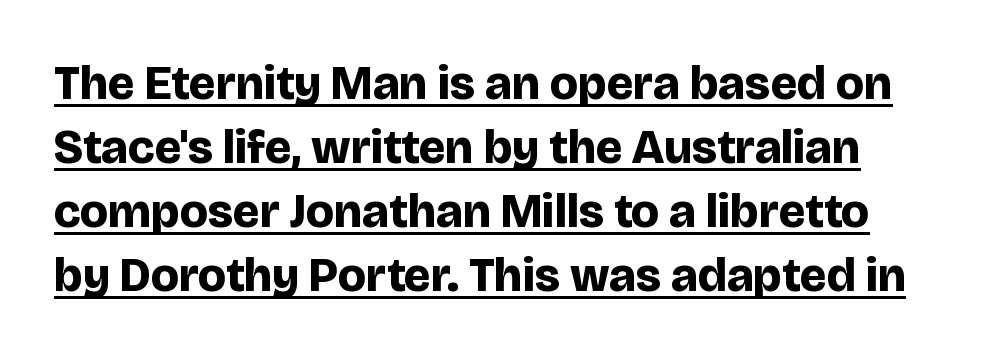
{"serif": "no", "italic": "no", "bold": "yes", "weight": "bold", "width": "normal", "stroke_contrast": "low", "x_height": "large", "monospaced": "no", "underline": "yes", "line_spacing": "normal", "line_spacing_ratio": 1.33, "letter_spacing": "normal", "letter_spacing_em": 0.0, "glyph_px": 48}
